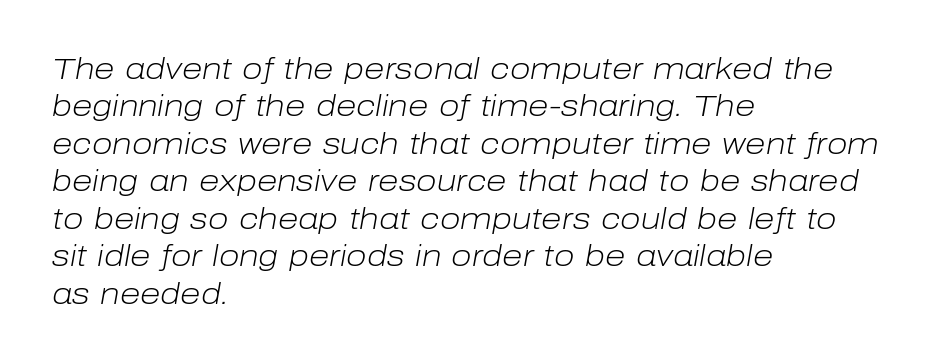
Rows of type keep a routine distance in the vertical direction. Descender tails drop into unmarked territory. Do the characters align in a grid? No, the font is proportional. This is oblique type, the kind used for emphasis or titles.
